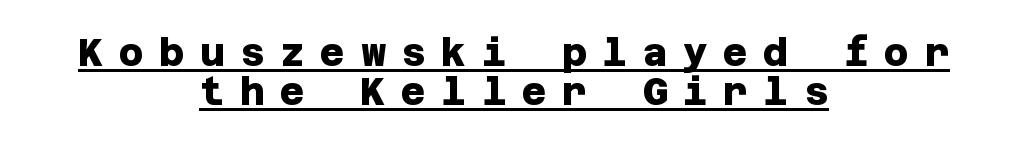
{"serif": "no", "bold": "yes", "weight": "heavy", "width": "normal", "stroke_contrast": "low", "x_height": "large", "underline": "yes", "align": "center", "line_spacing": "tight", "line_spacing_ratio": 1.02, "letter_spacing": "wide", "letter_spacing_em": 0.41, "glyph_px": 38}
